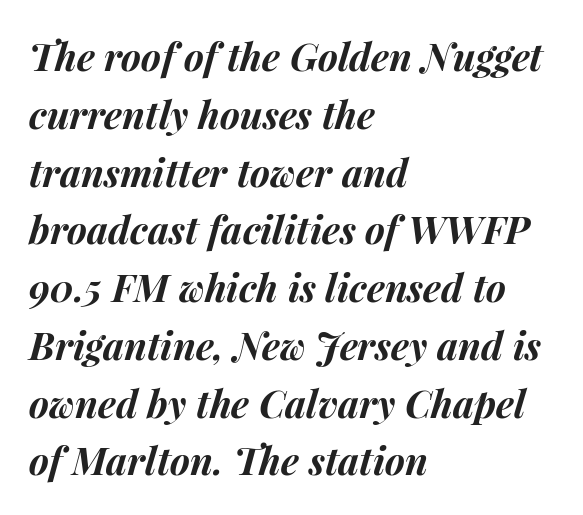
The image shows 38 px bold type, italic (leaning right); set left-aligned, normal line spacing (1.52x), normal letter spacing, not underlined; medium stroke contrast and a medium x-height.
